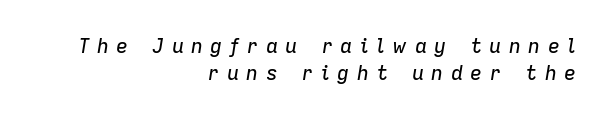
Q: Is the text italic (slanted)? A: Yes, it leans right by about 9 degrees.
Q: Is the text underlined? A: No.
Q: How is the paragraph aligned? A: Right-aligned.
Q: Is the spacing between letters normal or unusually wide? A: Unusually wide.
Q: Is the spacing between lines tight, normal or loose? A: Normal.
